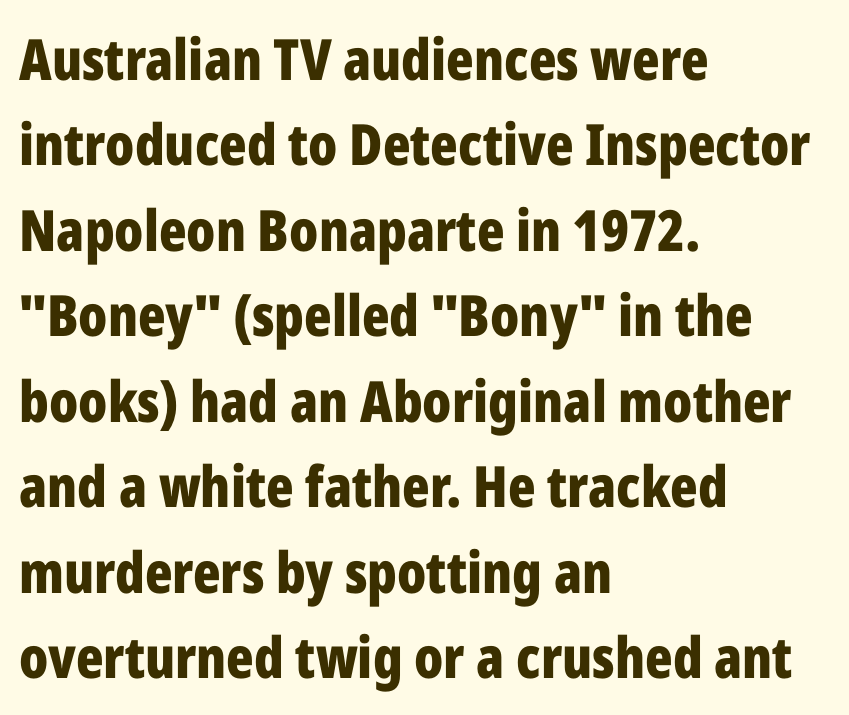
Letters rest on an invisible, unmarked baseline. The letters sit at their default tracking, neither squeezed nor spread. The lettering holds an erect, upright posture throughout. You'd pick this weight for a headline — it's a proper bold. Is the block centered? No — it sits flush against the left margin.
